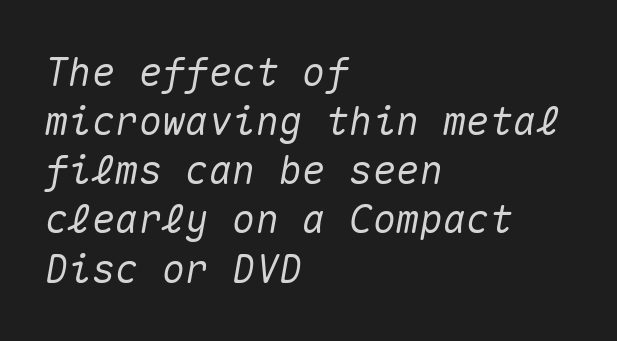
Q: Is the text italic (slanted)? A: Yes, it leans right by about 10 degrees.
Q: Is the text underlined? A: No.
Q: How is the paragraph aligned? A: Left-aligned.
Q: Is the spacing between letters normal or unusually wide? A: Normal.
Q: Is the spacing between lines tight, normal or loose? A: Normal.
Q: Width (condensed, normal, or wide)? A: Normal.
Q: Stroke contrast? A: Medium.
Q: x-height? A: Medium.
Q: Monospaced? A: Yes.
